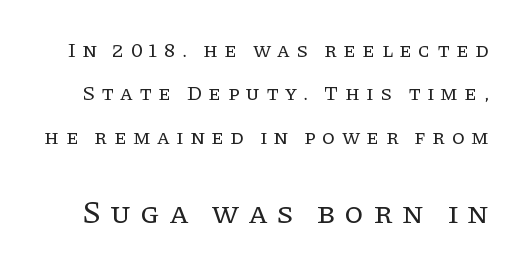
Characters follow at a spacing far wider than the type designer built in. Leading: increased. Which of the two is more prominent by size? The second, at the bottom. The text was rendered using a seriffed face with decorative stroke endings. The typesetting does not lean heavy: it is not bold. Only glyphs here, with clear space below each row.
